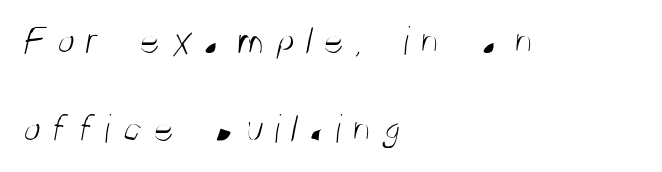
Q: Is the text bold? A: No.
Q: Is the typeface a serif or a sans-serif typeface? A: Sans-serif.
Q: Is the text underlined? A: No.
Q: How is the paragraph aligned? A: Left-aligned.
Q: Is the spacing between letters normal or unusually wide? A: Unusually wide.
Q: Is the spacing between lines tight, normal or loose? A: Loose.
Q: Width (condensed, normal, or wide)? A: Condensed.
Q: Stroke contrast? A: Medium.
Q: x-height? A: Large.
Q: Monospaced? A: No.
